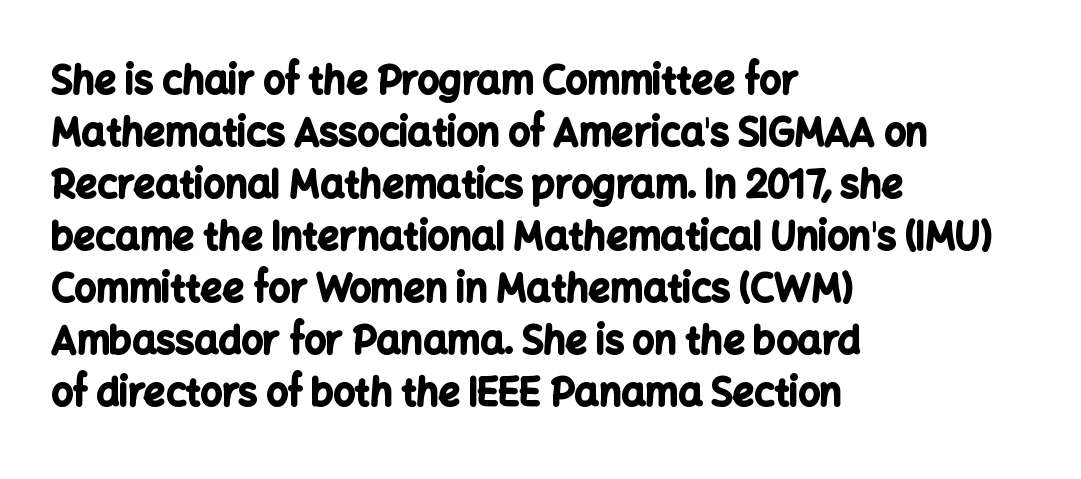
The image shows 38 px bold sans-serif type, upright; set left-aligned, normal line spacing (1.37x), normal letter spacing, not underlined; low stroke contrast and a medium x-height.
